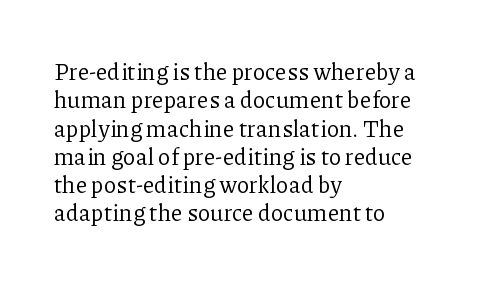
Q: Is the text bold? A: No.
Q: Is the text italic (slanted)? A: No, it is upright.
Q: Is the text underlined? A: No.
Q: How is the paragraph aligned? A: Left-aligned.
Q: Is the spacing between letters normal or unusually wide? A: Normal.
